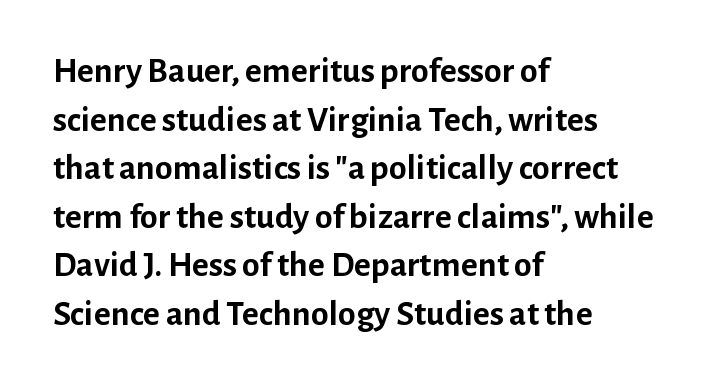
This sample has the flowing, uneven cadence of proportional lettering. The lettering stays uniformly vertical, giving the passage a roman look. Visually the block forms a straight wall on the left and a jagged coastline on the right. Students, this is bold: see how much ink each stroke carries.
